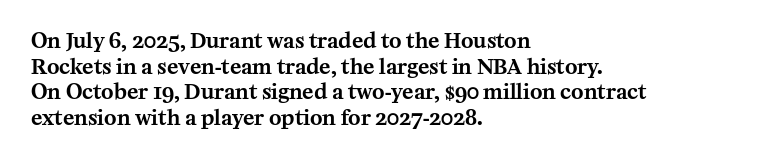
Q: Is the text italic (slanted)? A: No, it is upright.
Q: Is the text underlined? A: No.
Q: How is the paragraph aligned? A: Left-aligned.
Q: Is the spacing between letters normal or unusually wide? A: Normal.
